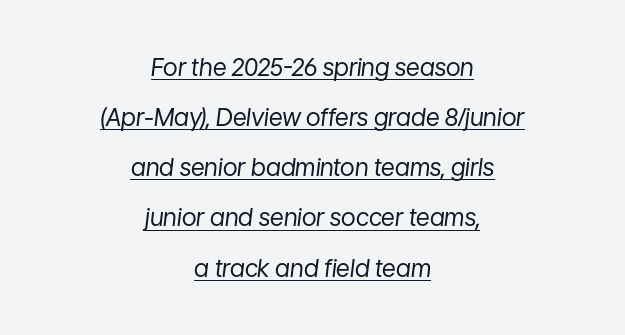
{"italic": "yes", "lean": "right", "slant_degrees": 7, "bold": "no", "underline": "yes", "align": "center", "line_spacing": "loose", "line_spacing_ratio": 2.09, "letter_spacing": "normal", "letter_spacing_em": 0.0, "glyph_px": 24}
